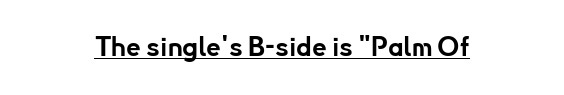
Q: Is the text bold? A: Yes.
Q: Is the text italic (slanted)? A: No, it is upright.
Q: Is the text underlined? A: Yes.
Q: Is the spacing between letters normal or unusually wide? A: Normal.
